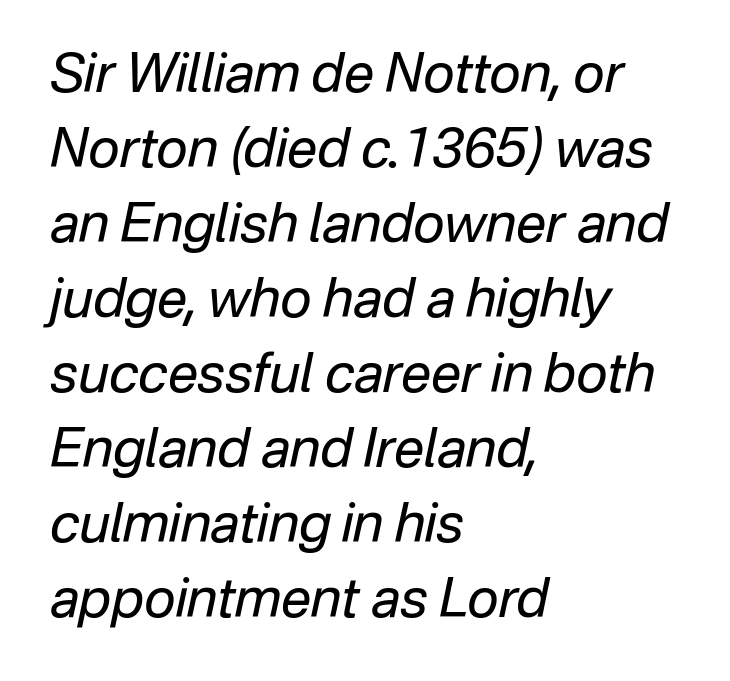
The image shows 54 px regular-weight type, italic (leaning right); set left-aligned, normal line spacing (1.39x), normal letter spacing, not underlined; low stroke contrast and a medium x-height.
